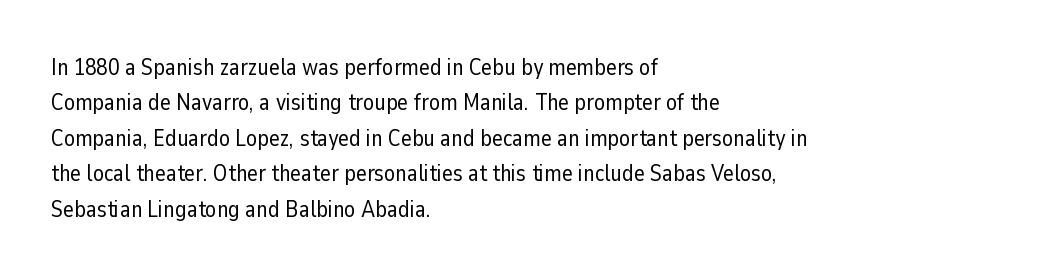
The face looks like a standard text weight, possibly lighter. Vertical strokes here are truly vertical. These lines keep a tight, regular rhythm from letter to letter. Leading matches the norm, producing a regular column. Left-aligned paragraph, ragged on the right. The space directly below the letters is spotless.
